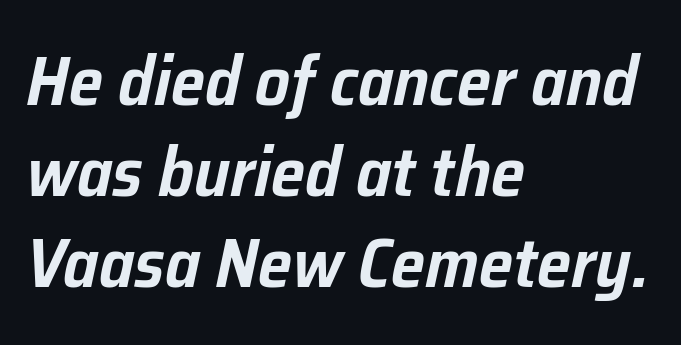
Q: Is the text italic (slanted)? A: Yes, it leans right by about 12 degrees.
Q: Is the text underlined? A: No.
Q: How is the paragraph aligned? A: Left-aligned.
Q: Is the spacing between letters normal or unusually wide? A: Normal.
Q: Is the spacing between lines tight, normal or loose? A: Normal.
Q: Width (condensed, normal, or wide)? A: Normal.
Q: Stroke contrast? A: Low.
Q: x-height? A: Medium.
Q: Monospaced? A: No.
